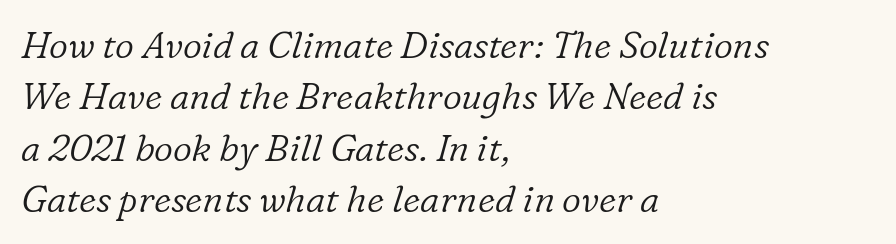
The image shows 37 px light serif type, italic (leaning right); set left-aligned, normal line spacing (1.39x), normal letter spacing, not underlined; low stroke contrast and a medium x-height.
